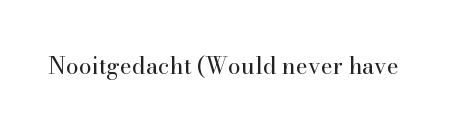
The type is set solid horizontally, with unmodified tracking. Words float on clear page, feet unadorned. A quiet, ordinary-to-light weight characterises the typeface. The type sits square on the baseline with zero lean.
